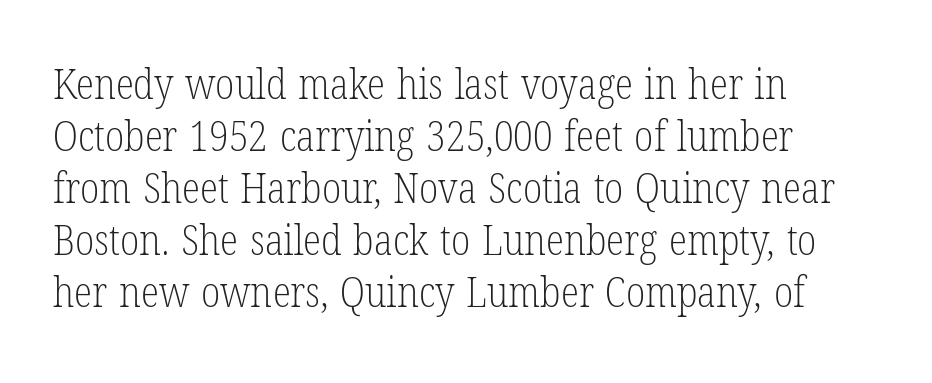
Q: Is the text bold? A: No.
Q: Is the text italic (slanted)? A: No, it is upright.
Q: Is the typeface a serif or a sans-serif typeface? A: Serif.
Q: Is the text underlined? A: No.
Q: How is the paragraph aligned? A: Left-aligned.
Q: Is the spacing between letters normal or unusually wide? A: Normal.
Q: Width (condensed, normal, or wide)? A: Condensed.
Q: Stroke contrast? A: Low.
Q: x-height? A: Medium.
Q: Monospaced? A: No.
